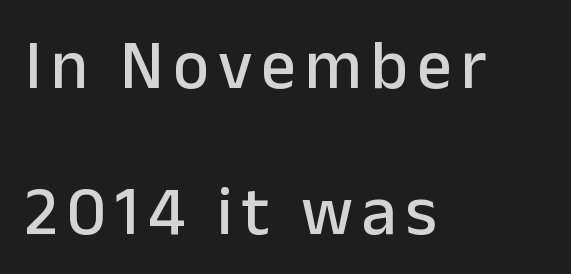
{"serif": "no", "italic": "no", "width": "normal", "stroke_contrast": "low", "x_height": "medium", "monospaced": "no", "underline": "no", "align": "left", "line_spacing": "loose", "line_spacing_ratio": 2.12, "glyph_px": 69}
